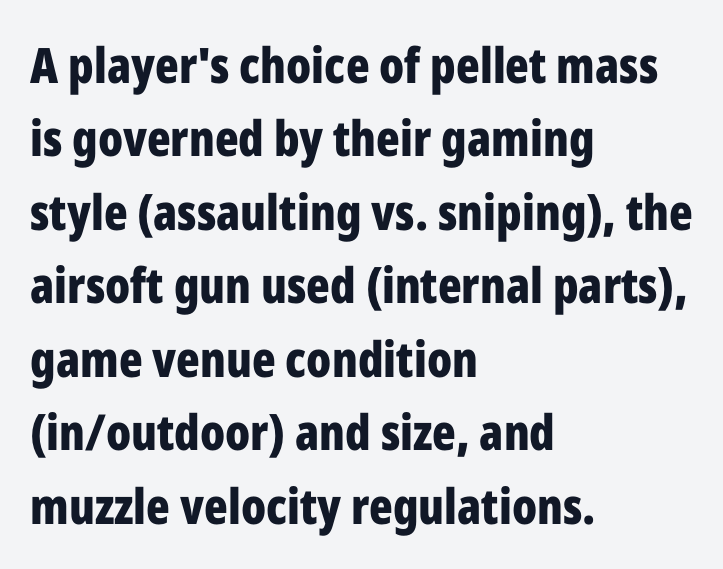
The image shows 49 px bold, condensed sans-serif type, upright; set left-aligned, normal line spacing (1.5x), normal letter spacing, not underlined; low stroke contrast and a medium x-height.
